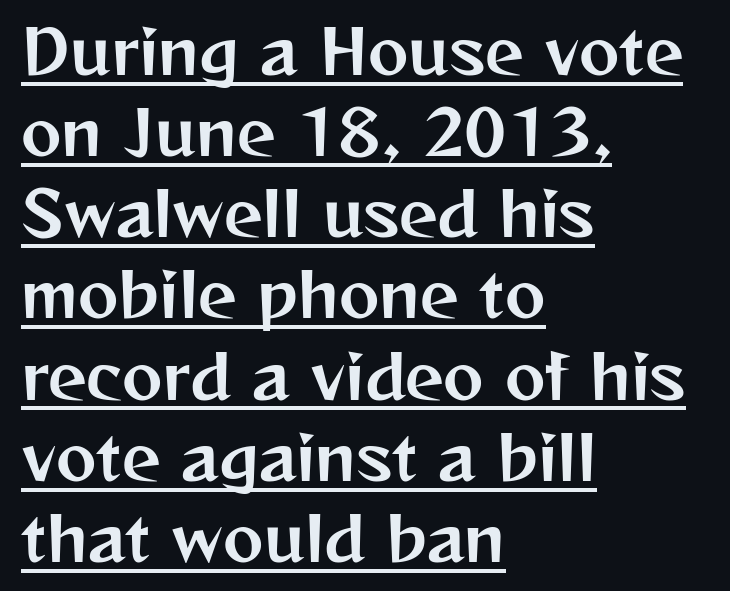
The letters stand upright; this is a roman face. Do the characters align in a grid? No, the font is proportional. The text block is weighted toward the left margin, trailing off unevenly rightward. Default kerning and tracking; the words read as compact shapes. Successive baselines arrive at the customary interval.
